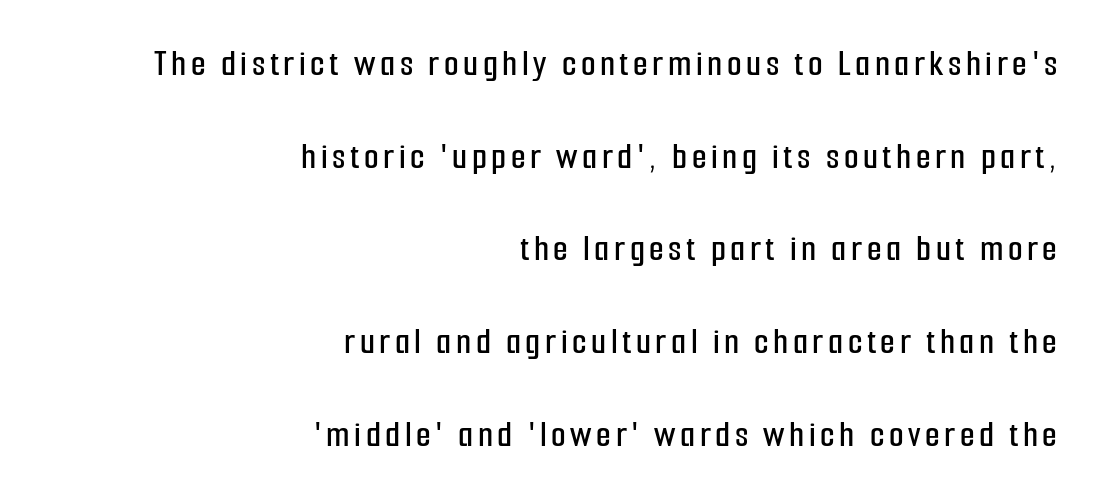
{"serif": "no", "italic": "no", "width": "condensed", "stroke_contrast": "low", "x_height": "medium", "monospaced": "no", "underline": "no", "align": "right", "line_spacing": "loose", "line_spacing_ratio": 2.44, "glyph_px": 38}
